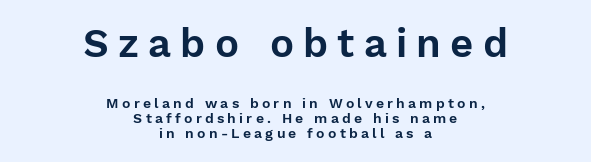
The image shows 40 px sans-serif type, upright; set centered, tight line spacing (1.08x), unusually wide letter spacing (+0.23 em), not underlined; the first (top) block is 2.86x larger; low stroke contrast and a medium x-height.
